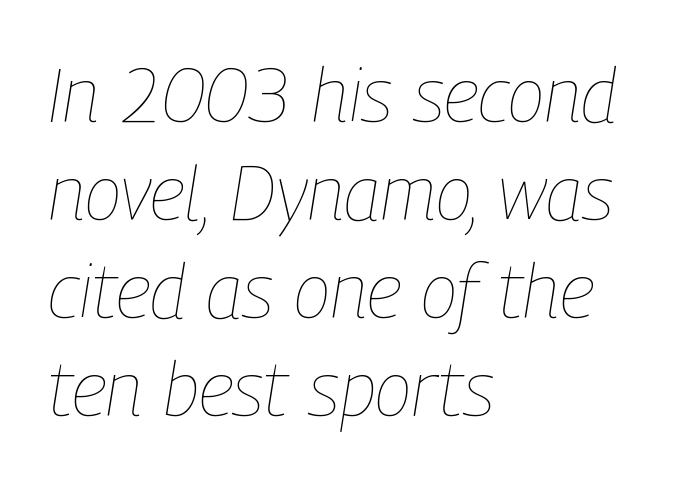
The image shows 76 px thin, condensed type, italic (leaning right); set left-aligned, normal line spacing (1.29x), normal letter spacing, not underlined; low stroke contrast and a medium x-height.
